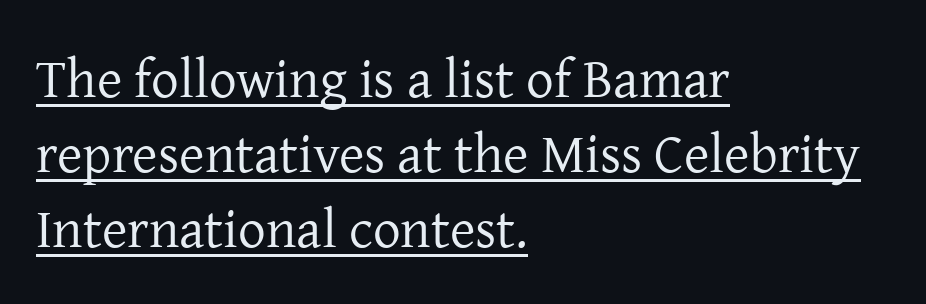
{"serif": "yes", "italic": "no", "bold": "no", "weight": "regular", "width": "normal", "stroke_contrast": "low", "x_height": "medium", "monospaced": "no", "underline": "yes", "align": "left", "line_spacing": "normal", "line_spacing_ratio": 1.36, "letter_spacing": "normal", "letter_spacing_em": 0.0, "glyph_px": 55}
